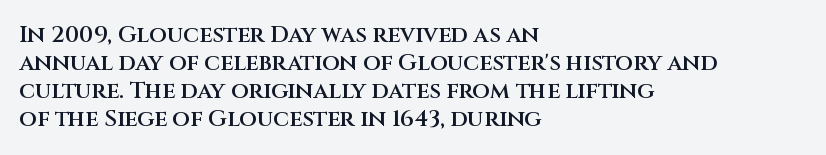
Q: Is the text bold? A: Semi-bold.
Q: Is the text italic (slanted)? A: No, it is upright.
Q: Is the text underlined? A: No.
Q: How is the paragraph aligned? A: Left-aligned.
Q: Is the spacing between letters normal or unusually wide? A: Normal.
